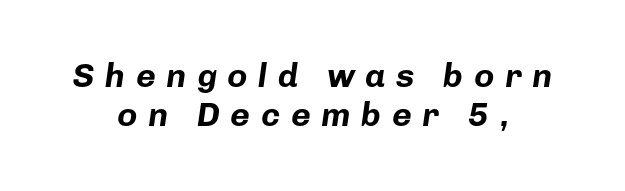
The image shows 34 px bold type, italic (leaning right); set centered, line spacing 1.16x, unusually wide letter spacing (+0.31 em), not underlined; low stroke contrast and a medium x-height.
